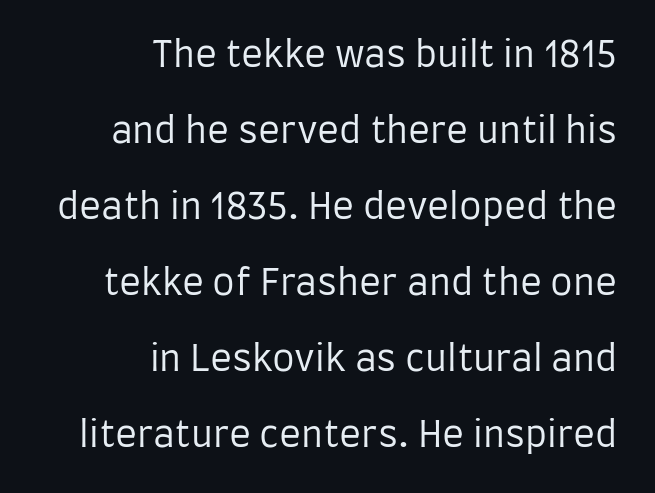
The weight would be labelled regular, book, light, or lighter still. In CSS terms this would be text-align: right. Here the designer chose a conventional face with non-uniform glyph widths. Bare-footed words on every line. These lines keep a tight, regular rhythm from letter to letter.
